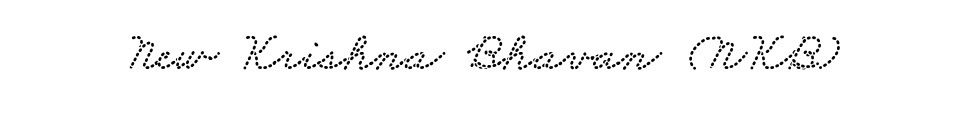
The image shows 54 px wide serif type; set normal letter spacing, not underlined; low stroke contrast and a small x-height.
